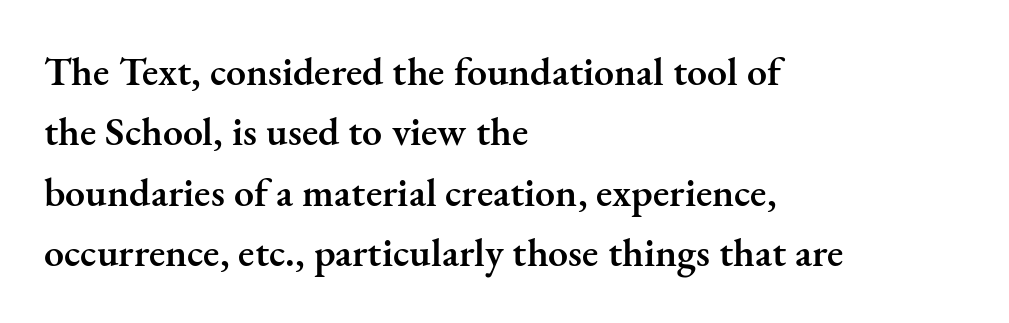
{"serif": "yes", "italic": "no", "bold": "semi", "weight": "semibold", "width": "normal", "stroke_contrast": "medium", "x_height": "small", "monospaced": "no", "underline": "no", "align": "left", "line_spacing": "normal", "line_spacing_ratio": 1.51, "letter_spacing": "normal", "letter_spacing_em": 0.0, "glyph_px": 40}
